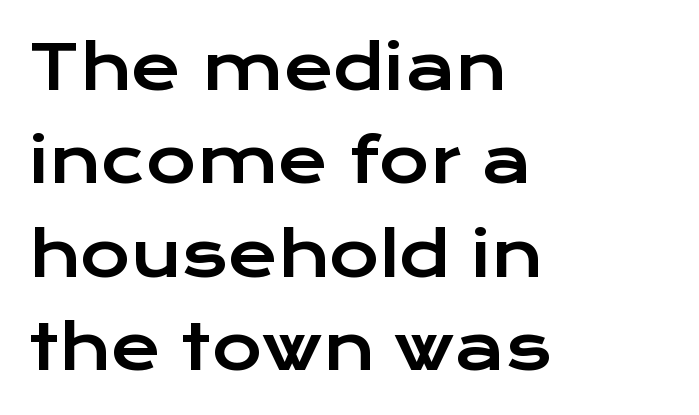
The image shows 61 px wide sans-serif type, upright; set left-aligned, normal line spacing (1.53x), normal letter spacing, not underlined; low stroke contrast and a medium x-height.
